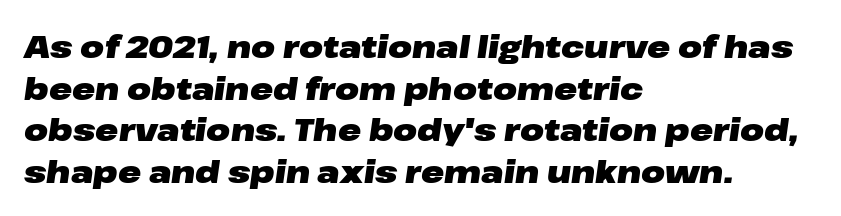
In terms of weight, the rendering is a true, heavy bold. If you measured baseline to baseline, you'd find a middling distance. A typesetter would call this proportional, since set widths differ per character. Compared with a centered layout, this one pins lines to the left instead. Emphasis-style slanted type is in use. Nobody drew a line under any word here.
